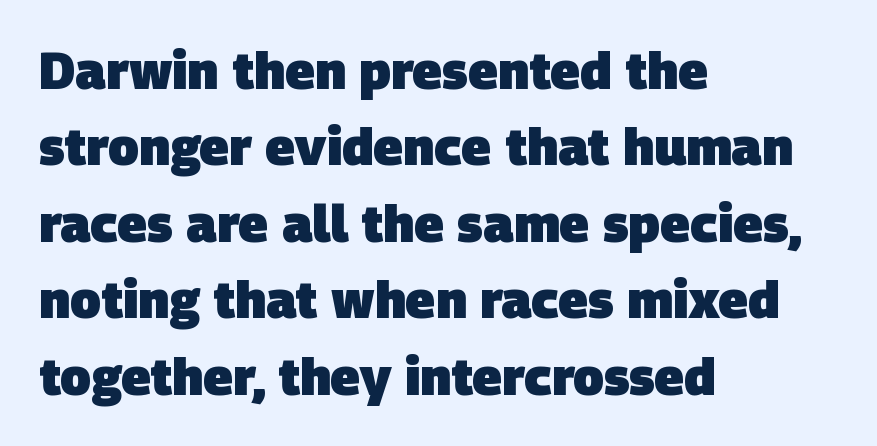
Q: Is the text bold? A: Yes.
Q: Is the typeface a serif or a sans-serif typeface? A: Sans-serif.
Q: Is the text underlined? A: No.
Q: How is the paragraph aligned? A: Left-aligned.
Q: Is the spacing between letters normal or unusually wide? A: Normal.
Q: Is the spacing between lines tight, normal or loose? A: Normal.
Q: Width (condensed, normal, or wide)? A: Normal.
Q: Stroke contrast? A: Low.
Q: x-height? A: Large.
Q: Monospaced? A: No.
